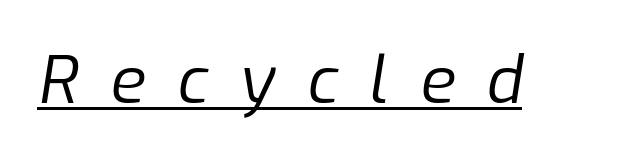
The image shows 65 px regular-weight type, italic (leaning right); set unusually wide letter spacing (+0.48 em), underlined; low stroke contrast and a medium x-height.
